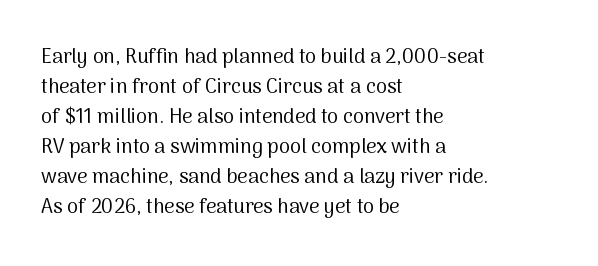
Q: Is the text bold? A: No.
Q: Is the text italic (slanted)? A: No, it is upright.
Q: Is the text underlined? A: No.
Q: How is the paragraph aligned? A: Left-aligned.
Q: Is the spacing between letters normal or unusually wide? A: Normal.
Q: Is the spacing between lines tight, normal or loose? A: Normal.
